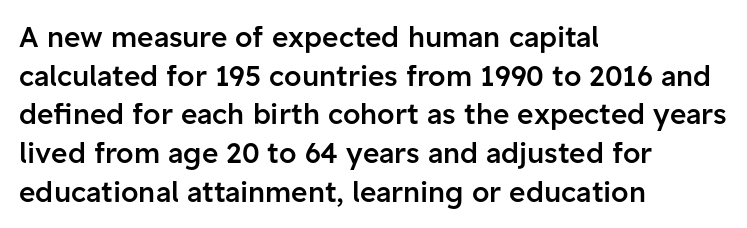
{"serif": "no", "italic": "no", "bold": "semi", "weight": "semibold", "width": "normal", "stroke_contrast": "low", "x_height": "medium", "monospaced": "no", "underline": "no", "align": "left", "line_spacing": "normal", "line_spacing_ratio": 1.38, "letter_spacing": "normal", "letter_spacing_em": 0.0, "glyph_px": 28}
